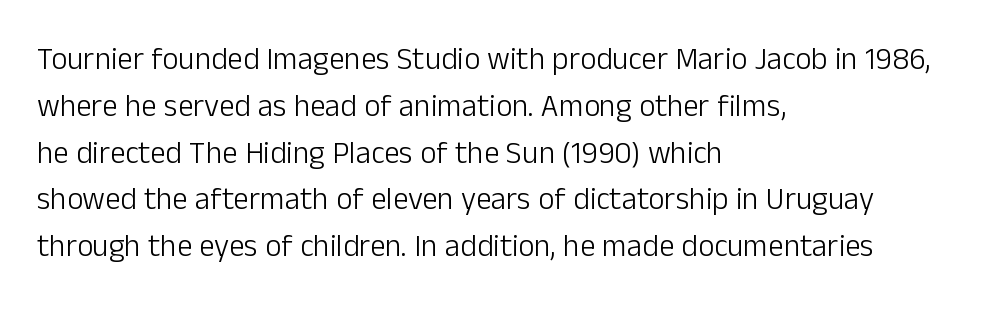
The image shows 31 px light sans-serif type, upright; set left-aligned, normal line spacing (1.51x), normal letter spacing, not underlined; low stroke contrast and a medium x-height.
